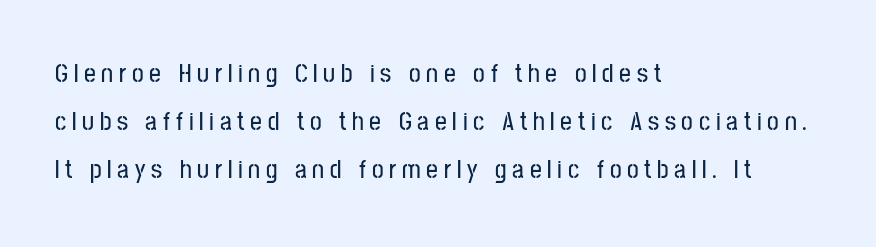
The image shows 26 px text type, upright; set left-aligned, line spacing 1.85x, unusually wide letter spacing (+0.22 em), not underlined.
